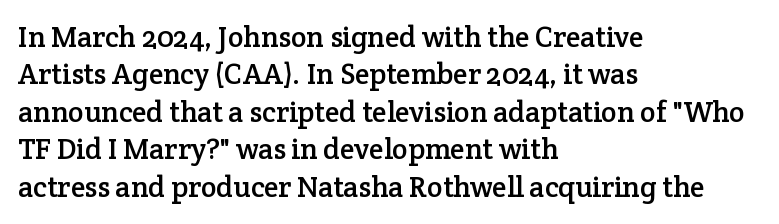
This is serif lettering, the kind often seen in printed books. Standard letterfit; no display-style spreading of the glyphs. Character widths vary here, with narrow letters taking less room than wide ones. Left-aligned paragraph, ragged on the right. The designer left line spacing at the default.
